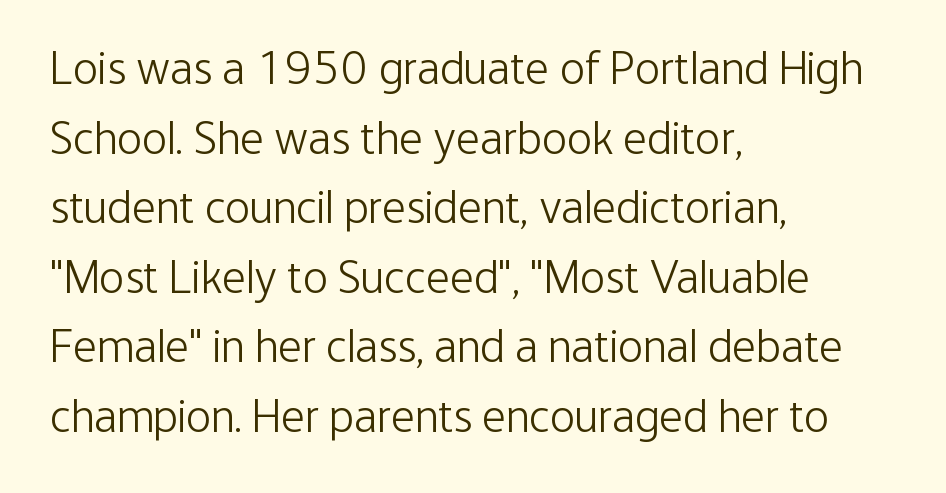
The image shows 47 px light, condensed sans-serif type, upright; set left-aligned, normal line spacing (1.48x), normal letter spacing, not underlined; low stroke contrast and a medium x-height.
